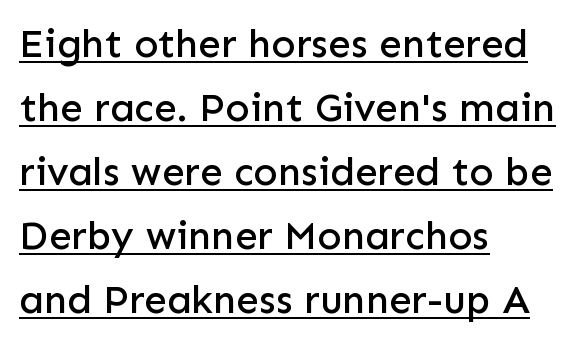
The image shows 40 px sans-serif type, upright; set left-aligned, normal line spacing (1.6x), normal letter spacing, underlined; low stroke contrast and a medium x-height.
